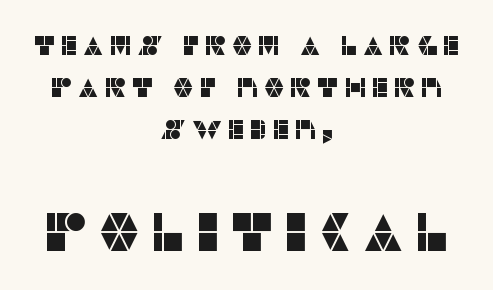
Q: Is the text italic (slanted)? A: No, it is upright.
Q: Is the typeface a serif or a sans-serif typeface? A: Sans-serif.
Q: Is the text underlined? A: No.
Q: How is the paragraph aligned? A: Centered.
Q: Is the spacing between lines tight, normal or loose? A: Normal.
Q: Which block of text is set in a larger size, the first (top) or the second (bottom)? A: The second (bottom) one.
Q: Width (condensed, normal, or wide)? A: Normal.
Q: Stroke contrast? A: Low.
Q: x-height? A: Large.
Q: Monospaced? A: No.
